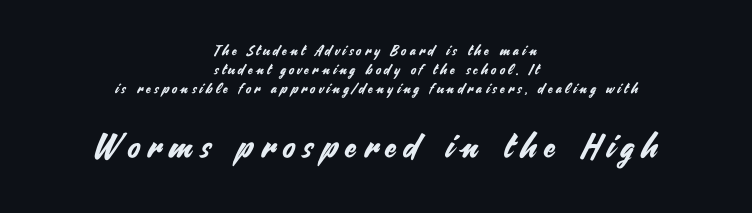
Q: Is the text italic (slanted)? A: Yes.
Q: Is the typeface a serif or a sans-serif typeface? A: Sans-serif.
Q: Is the text underlined? A: No.
Q: How is the paragraph aligned? A: Centered.
Q: Is the spacing between letters normal or unusually wide? A: Unusually wide.
Q: Is the spacing between lines tight, normal or loose? A: Normal.
Q: Which block of text is set in a larger size, the first (top) or the second (bottom)? A: The second (bottom) one.
Q: Width (condensed, normal, or wide)? A: Normal.
Q: Stroke contrast? A: Medium.
Q: x-height? A: Small.
Q: Monospaced? A: No.
